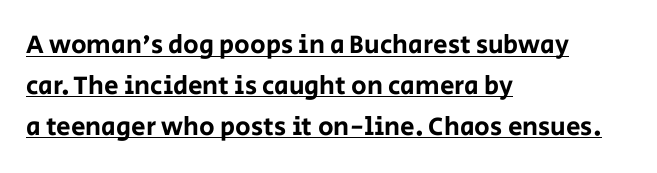
The image shows 26 px text type, upright; set left-aligned, normal line spacing (1.57x), normal letter spacing, underlined.
